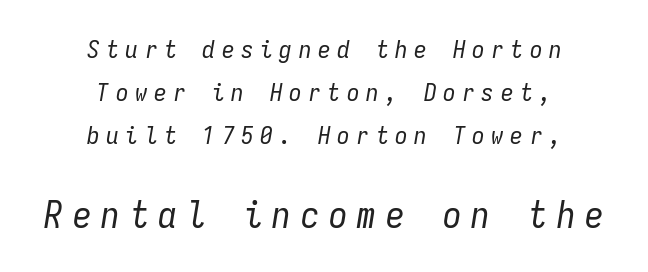
Is this a heavy cut? Hardly; it is regular or lighter. The typography opts for an oblique posture over an upright one. Visually, the bottom section dominates because its glyphs are scaled up. Here the designer chose a console-style face with uniform glyph widths. Someone cranked the tracking dial way up on this one.
